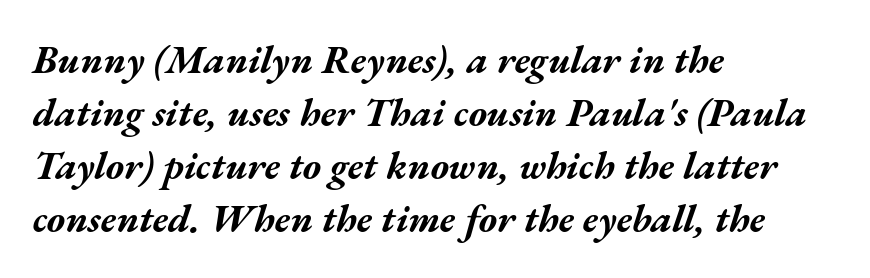
{"italic": "yes", "lean": "right", "slant_degrees": 17, "bold": "yes", "weight": "bold", "width": "wide", "stroke_contrast": "medium", "x_height": "medium", "monospaced": "no", "underline": "no", "align": "left", "line_spacing": "normal", "line_spacing_ratio": 1.36, "letter_spacing": "normal", "letter_spacing_em": 0.0, "glyph_px": 39}
